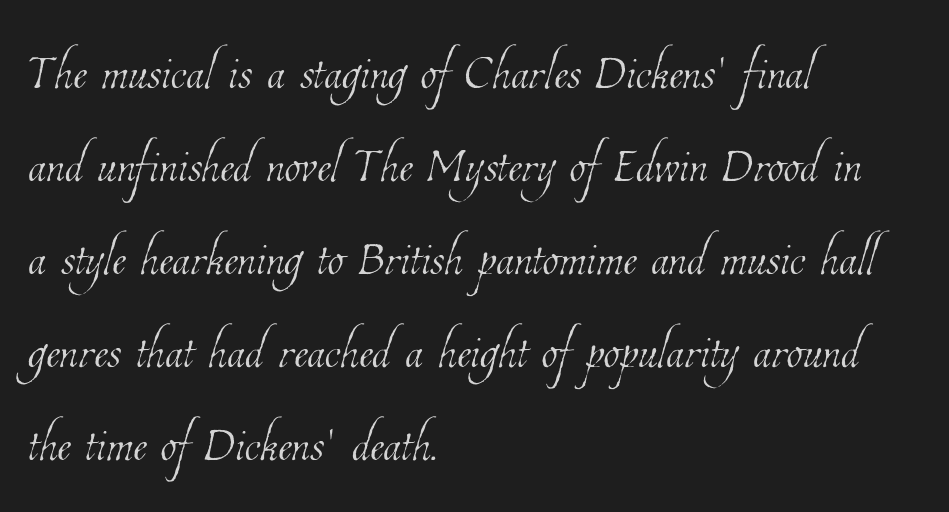
Only glyphs here, with clear space below each row. The rendering uses natural spacing where letterforms have individual widths. The passage shown has conventional tracking throughout. These lines stack with their left ends in a neat column. Regarding leading, the lines here are spaced in the standard way.
